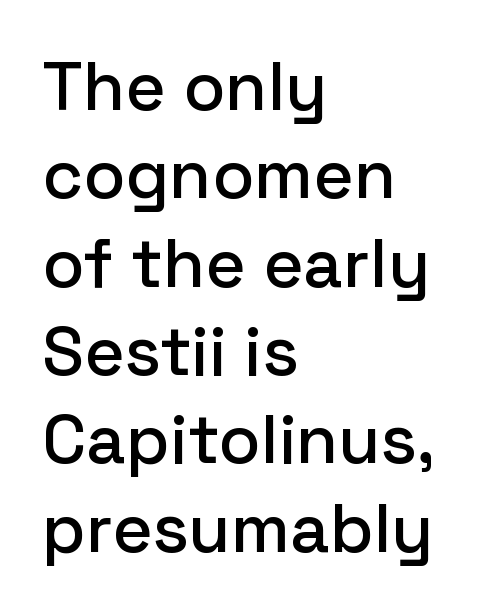
{"serif": "no", "italic": "no", "width": "normal", "stroke_contrast": "low", "x_height": "medium", "monospaced": "no", "underline": "no", "align": "left", "line_spacing": "normal", "line_spacing_ratio": 1.28, "letter_spacing": "normal", "letter_spacing_em": 0.0, "glyph_px": 69}
